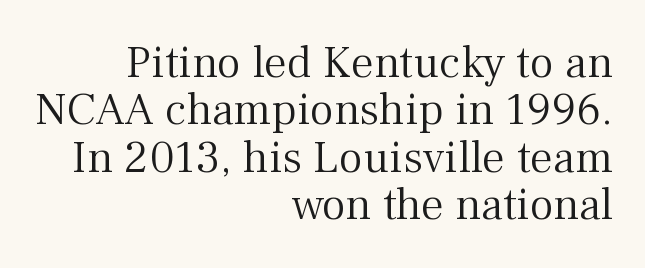
Q: Is the text bold? A: No.
Q: Is the text italic (slanted)? A: No, it is upright.
Q: Is the typeface a serif or a sans-serif typeface? A: Serif.
Q: Is the text underlined? A: No.
Q: How is the paragraph aligned? A: Right-aligned.
Q: Is the spacing between letters normal or unusually wide? A: Normal.
Q: Is the spacing between lines tight, normal or loose? A: Tight.
Q: Width (condensed, normal, or wide)? A: Normal.
Q: Stroke contrast? A: Medium.
Q: x-height? A: Medium.
Q: Monospaced? A: No.
